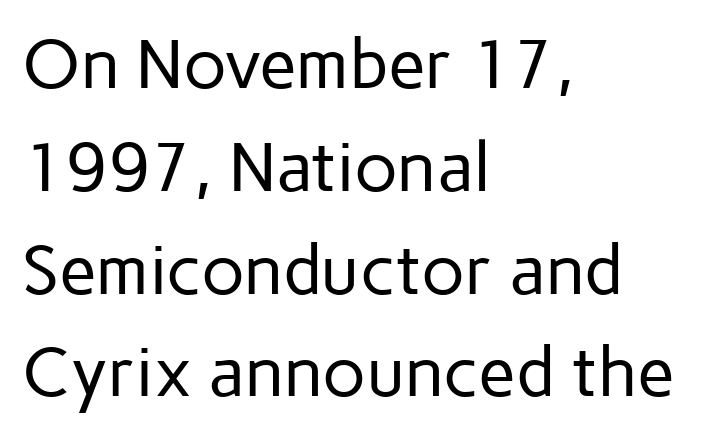
{"serif": "no", "italic": "no", "bold": "no", "weight": "regular", "width": "normal", "stroke_contrast": "low", "x_height": "medium", "monospaced": "no", "underline": "no", "align": "left", "line_spacing": "normal", "line_spacing_ratio": 1.49, "letter_spacing": "normal", "letter_spacing_em": 0.0, "glyph_px": 69}
